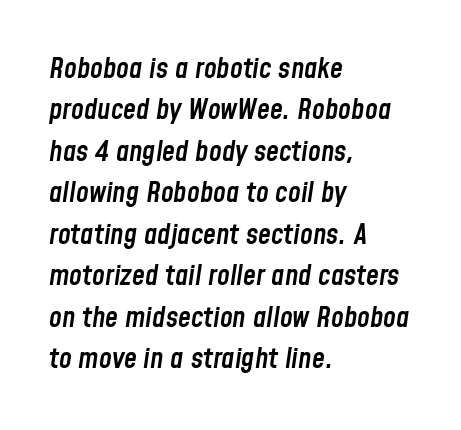
The image shows 29 px semibold, condensed type, italic (leaning right); set left-aligned, normal line spacing (1.43x), normal letter spacing, not underlined; low stroke contrast and a medium x-height.
